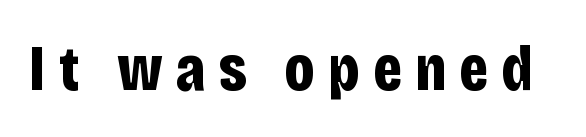
You could not count columns in this text — the font is proportionally spaced. The type sits square on the baseline with zero lean. The zone under the glyphs is completely vacant. Each letter's strokes conclude bluntly, with no projecting serifs. Notice how thick the strokes are: this is what a full bold looks like. Caption: expanded tracking, letters set apart.
